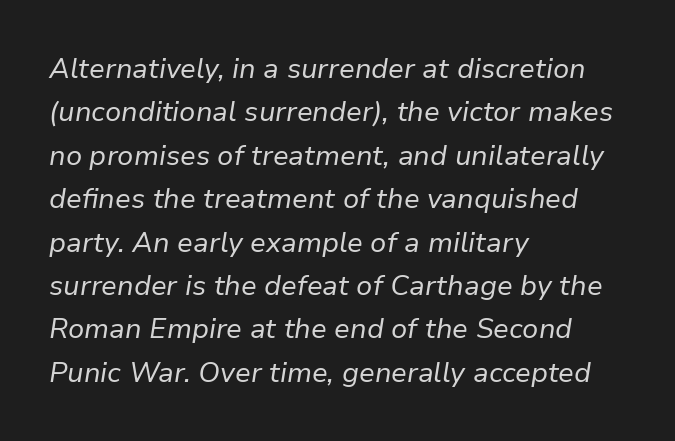
Q: Is the text bold? A: No.
Q: Is the text italic (slanted)? A: Yes, it leans right by about 9 degrees.
Q: Is the text underlined? A: No.
Q: How is the paragraph aligned? A: Left-aligned.
Q: Is the spacing between letters normal or unusually wide? A: Normal.
Q: Is the spacing between lines tight, normal or loose? A: Normal.
Q: Width (condensed, normal, or wide)? A: Normal.
Q: Stroke contrast? A: Low.
Q: x-height? A: Medium.
Q: Monospaced? A: No.
